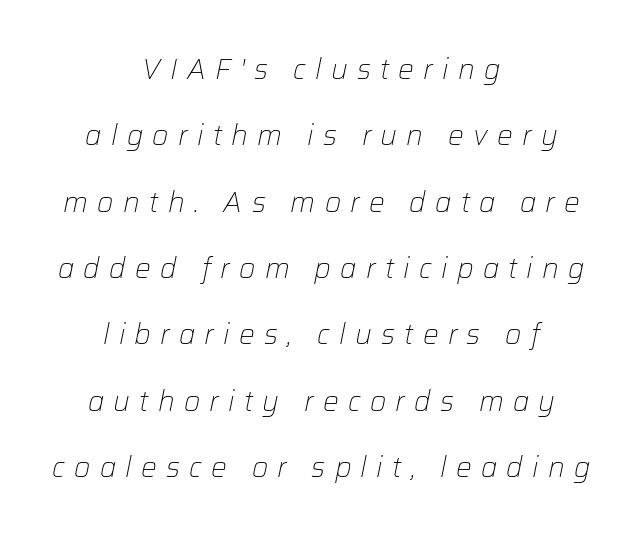
Q: Is the text bold? A: No.
Q: Is the text italic (slanted)? A: Yes, it leans right by about 12 degrees.
Q: Is the text underlined? A: No.
Q: How is the paragraph aligned? A: Centered.
Q: Is the spacing between letters normal or unusually wide? A: Unusually wide.
Q: Is the spacing between lines tight, normal or loose? A: Loose.
Q: Width (condensed, normal, or wide)? A: Normal.
Q: Stroke contrast? A: Low.
Q: x-height? A: Medium.
Q: Monospaced? A: No.
